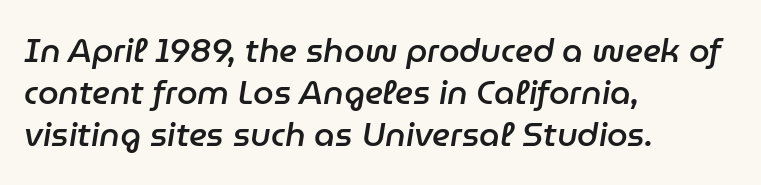
{"italic": "yes", "lean": "right", "slant_degrees": 9, "bold": "semi", "weight": "semibold", "width": "normal", "stroke_contrast": "low", "x_height": "medium", "monospaced": "no", "underline": "no", "align": "left", "line_spacing": "normal", "line_spacing_ratio": 1.27, "letter_spacing": "normal", "letter_spacing_em": 0.0, "glyph_px": 33}
